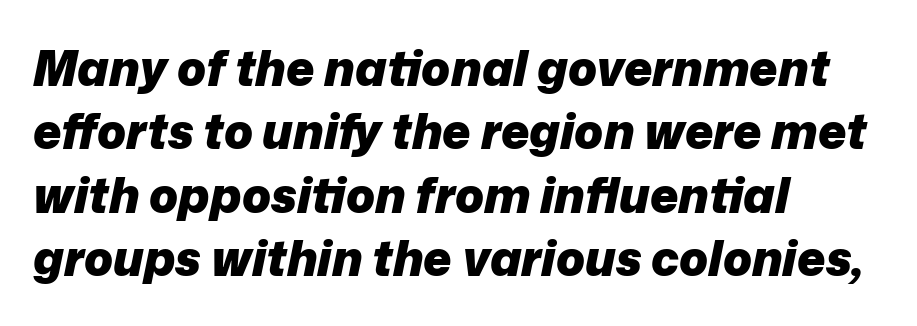
The image shows 48 px heavy type, italic (leaning right); set left-aligned, normal line spacing (1.32x), normal letter spacing, not underlined; low stroke contrast and a medium x-height.
